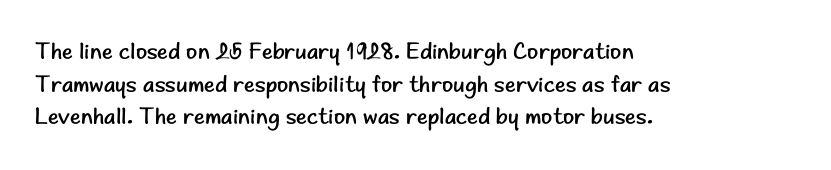
The image shows 23 px text type, upright; set left-aligned, normal line spacing (1.42x), normal letter spacing, not underlined.
